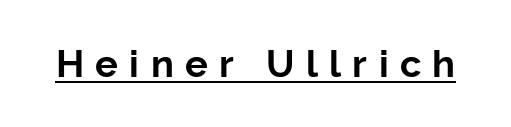
{"serif": "no", "italic": "no", "bold": "yes", "weight": "bold", "width": "normal", "stroke_contrast": "low", "x_height": "medium", "monospaced": "no", "underline": "yes", "letter_spacing": "wide", "letter_spacing_em": 0.3, "glyph_px": 38}
